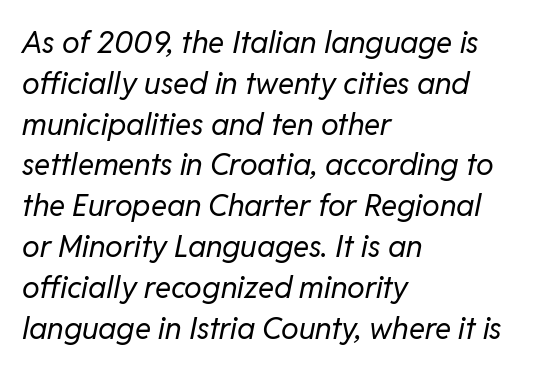
Q: Is the text bold? A: No.
Q: Is the text italic (slanted)? A: Yes, it leans right by about 11 degrees.
Q: Is the text underlined? A: No.
Q: How is the paragraph aligned? A: Left-aligned.
Q: Is the spacing between letters normal or unusually wide? A: Normal.
Q: Is the spacing between lines tight, normal or loose? A: Normal.
Q: Width (condensed, normal, or wide)? A: Normal.
Q: Stroke contrast? A: Low.
Q: x-height? A: Medium.
Q: Monospaced? A: No.
